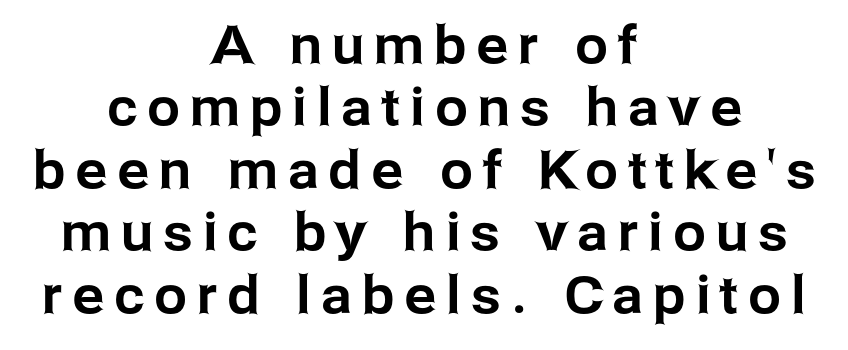
Q: Is the text italic (slanted)? A: No, it is upright.
Q: Is the typeface a serif or a sans-serif typeface? A: Sans-serif.
Q: Is the text underlined? A: No.
Q: How is the paragraph aligned? A: Centered.
Q: Is the spacing between letters normal or unusually wide? A: Unusually wide.
Q: Width (condensed, normal, or wide)? A: Normal.
Q: Stroke contrast? A: Low.
Q: x-height? A: Medium.
Q: Monospaced? A: No.
